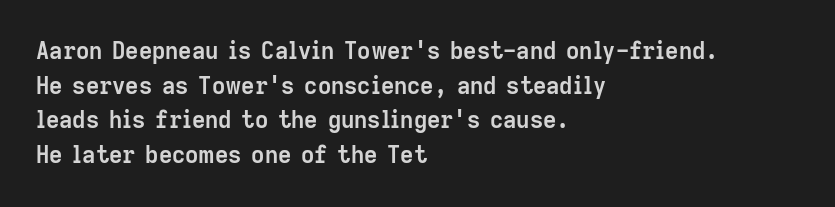
Q: Is the text bold? A: Yes.
Q: Is the text italic (slanted)? A: No, it is upright.
Q: Is the text underlined? A: No.
Q: How is the paragraph aligned? A: Left-aligned.
Q: Is the spacing between letters normal or unusually wide? A: Normal.
Q: Is the spacing between lines tight, normal or loose? A: Normal.
